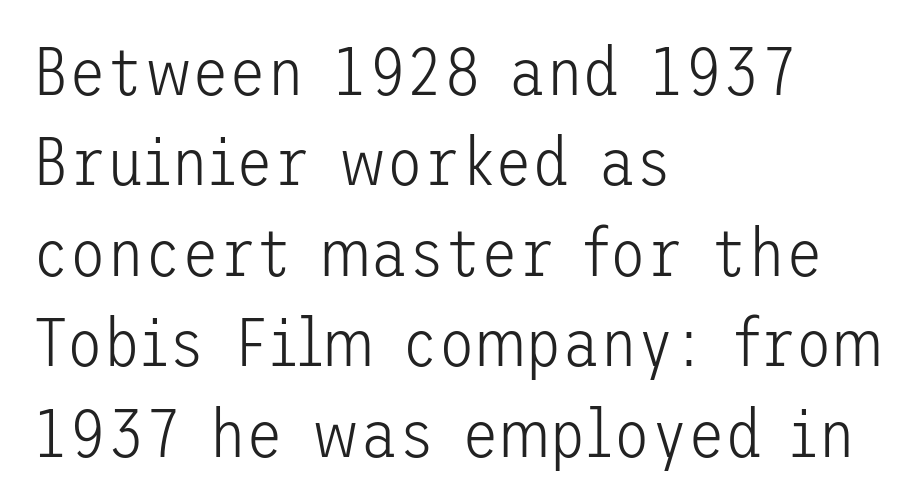
{"serif": "no", "italic": "no", "bold": "no", "weight": "light", "width": "normal", "stroke_contrast": "low", "x_height": "medium", "underline": "no", "align": "left", "line_spacing": "normal", "line_spacing_ratio": 1.33, "letter_spacing": "normal", "letter_spacing_em": 0.0, "glyph_px": 68}
